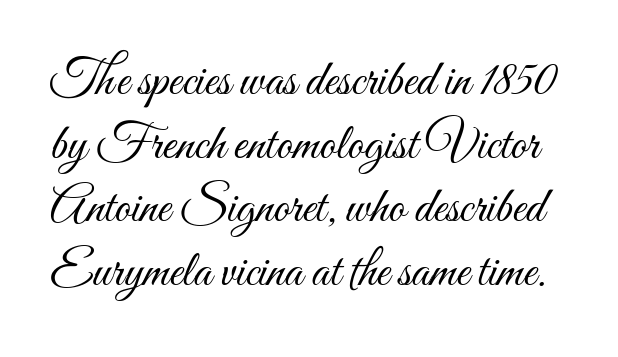
Q: Is the text bold? A: No.
Q: Is the text italic (slanted)? A: Yes.
Q: Is the text underlined? A: No.
Q: Is the spacing between letters normal or unusually wide? A: Normal.
Q: Is the spacing between lines tight, normal or loose? A: Normal.
Q: Width (condensed, normal, or wide)? A: Condensed.
Q: Stroke contrast? A: Medium.
Q: x-height? A: Small.
Q: Monospaced? A: No.
